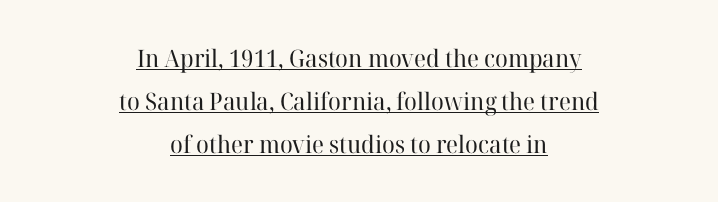
{"italic": "no", "bold": "no", "underline": "yes", "align": "center", "line_spacing_ratio": 1.79, "letter_spacing": "normal", "letter_spacing_em": 0.0, "glyph_px": 24}
